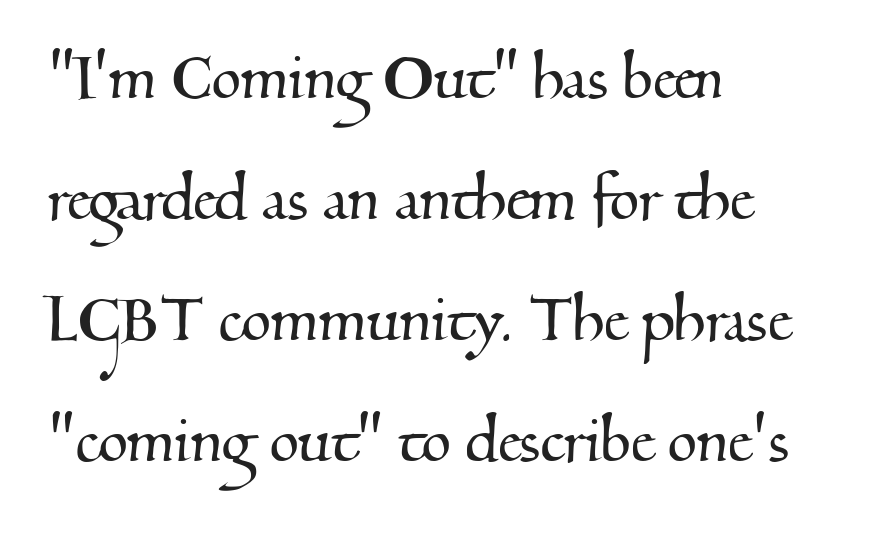
The image shows 76 px serif type; set left-aligned, normal line spacing (1.59x), normal letter spacing, not underlined; medium stroke contrast and a small x-height.
